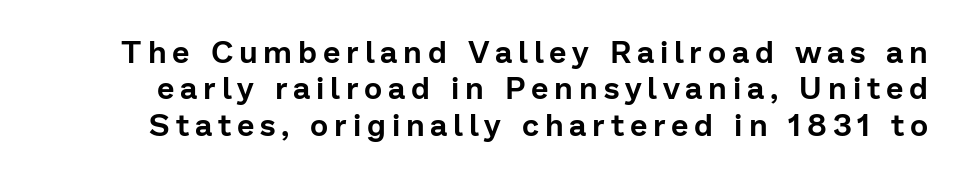
The space beneath each line is pristine and unruled. Spacing verdict: proportional, widths tailored to each character. Nope, no serifs anywhere on these letters. Every stem runs plumb, perpendicular to the baseline.
